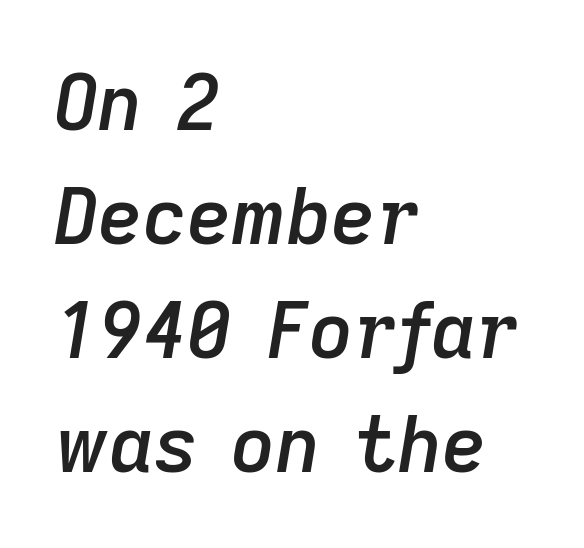
{"italic": "yes", "lean": "right", "slant_degrees": 9, "bold": "semi", "weight": "semibold", "width": "normal", "stroke_contrast": "low", "x_height": "medium", "monospaced": "no", "underline": "no", "align": "left", "line_spacing": "normal", "line_spacing_ratio": 1.48, "letter_spacing": "normal", "letter_spacing_em": 0.0, "glyph_px": 77}
